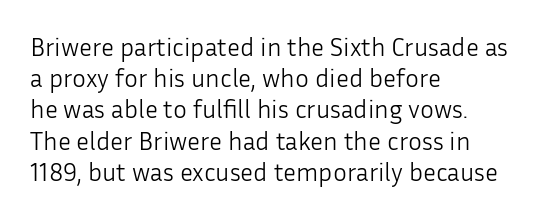
Q: Is the text bold? A: No.
Q: Is the text italic (slanted)? A: No, it is upright.
Q: Is the text underlined? A: No.
Q: How is the paragraph aligned? A: Left-aligned.
Q: Is the spacing between letters normal or unusually wide? A: Normal.
